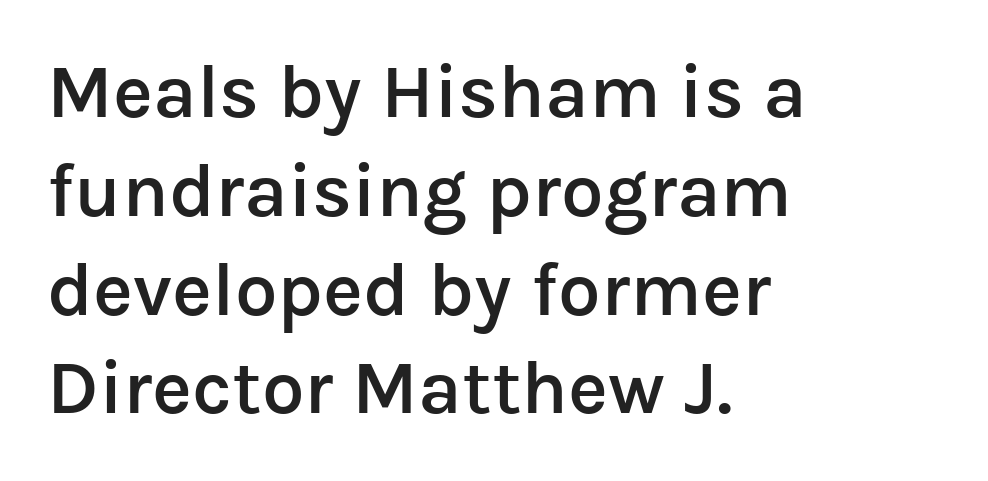
The image shows 76 px semibold sans-serif type, upright; set left-aligned, normal line spacing (1.3x), normal letter spacing, not underlined; low stroke contrast and a medium x-height.
